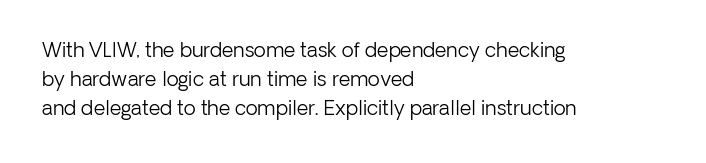
The image shows 20 px text type, upright; set left-aligned, normal line spacing (1.46x), normal letter spacing, not underlined.
